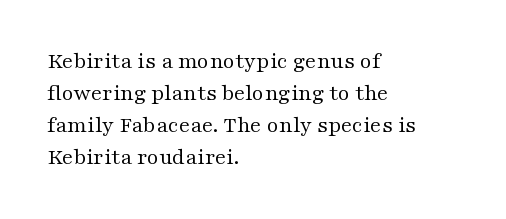
{"italic": "no", "bold": "no", "underline": "no", "align": "left", "line_spacing": "normal", "line_spacing_ratio": 1.39, "letter_spacing": "normal", "letter_spacing_em": 0.0, "glyph_px": 23}
